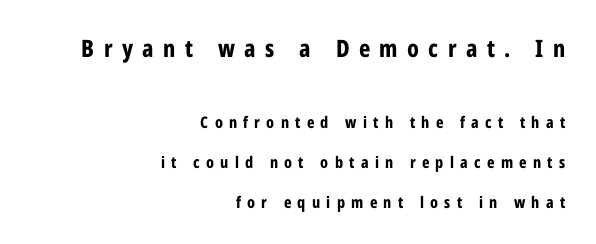
Q: Is the text bold? A: Yes.
Q: Is the text italic (slanted)? A: No, it is upright.
Q: Is the text underlined? A: No.
Q: How is the paragraph aligned? A: Right-aligned.
Q: Is the spacing between letters normal or unusually wide? A: Unusually wide.
Q: Is the spacing between lines tight, normal or loose? A: Loose.
Q: Which block of text is set in a larger size, the first (top) or the second (bottom)? A: The first (top) one.
